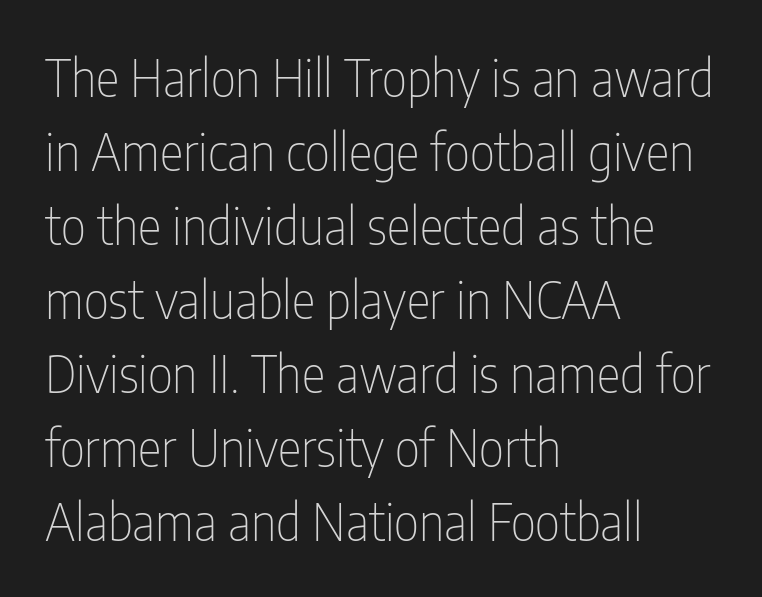
{"serif": "no", "italic": "no", "bold": "no", "weight": "thin", "width": "condensed", "stroke_contrast": "low", "x_height": "medium", "monospaced": "no", "underline": "no", "align": "left", "line_spacing": "normal", "line_spacing_ratio": 1.48, "letter_spacing": "normal", "letter_spacing_em": 0.0, "glyph_px": 50}
